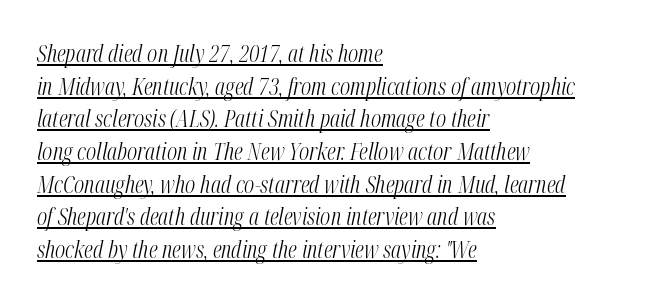
Q: Is the text bold? A: No.
Q: Is the text italic (slanted)? A: Yes, it leans right by about 12 degrees.
Q: Is the text underlined? A: Yes.
Q: How is the paragraph aligned? A: Left-aligned.
Q: Is the spacing between letters normal or unusually wide? A: Normal.
Q: Is the spacing between lines tight, normal or loose? A: Normal.
